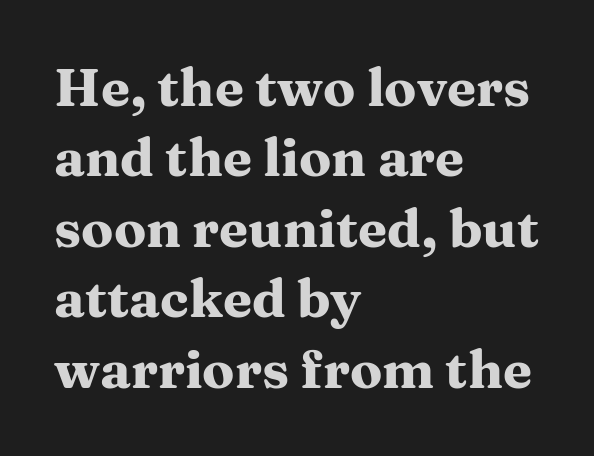
{"serif": "yes", "italic": "no", "bold": "yes", "weight": "heavy", "width": "wide", "stroke_contrast": "medium", "x_height": "medium", "monospaced": "no", "underline": "no", "align": "left", "line_spacing": "normal", "line_spacing_ratio": 1.33, "letter_spacing": "normal", "letter_spacing_em": 0.0, "glyph_px": 53}
